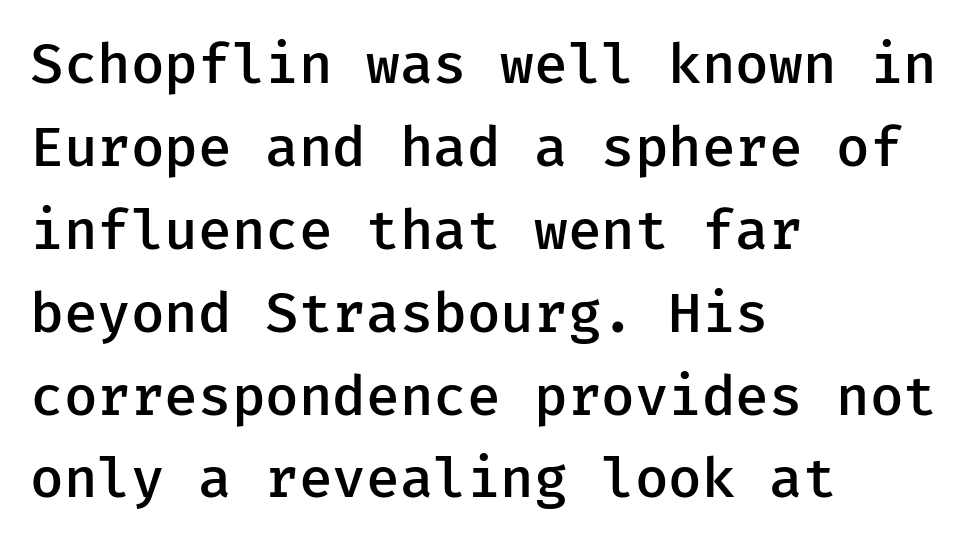
Q: Is the text bold? A: Semi-bold.
Q: Is the text italic (slanted)? A: No, it is upright.
Q: Is the typeface a serif or a sans-serif typeface? A: Sans-serif.
Q: Is the text underlined? A: No.
Q: How is the paragraph aligned? A: Left-aligned.
Q: Is the spacing between letters normal or unusually wide? A: Normal.
Q: Is the spacing between lines tight, normal or loose? A: Normal.
Q: Width (condensed, normal, or wide)? A: Normal.
Q: Stroke contrast? A: Low.
Q: x-height? A: Medium.
